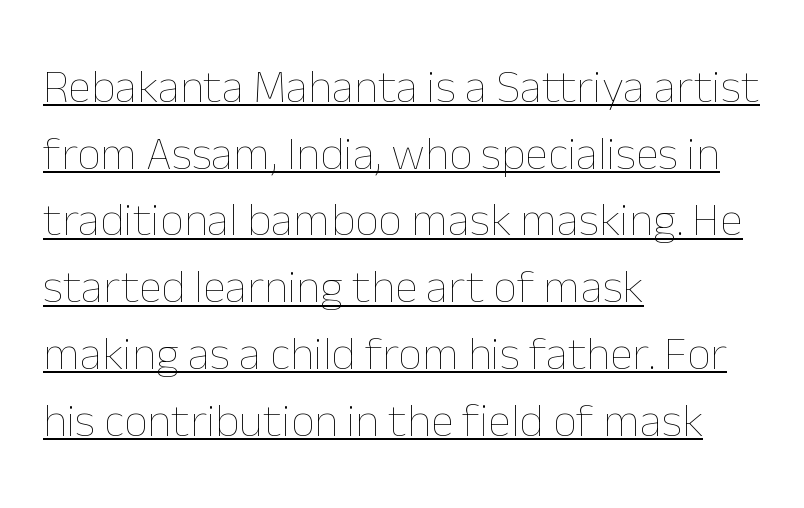
{"italic": "no", "bold": "no", "weight": "thin", "width": "normal", "stroke_contrast": "low", "x_height": "medium", "monospaced": "no", "underline": "yes", "align": "left", "line_spacing": "normal", "line_spacing_ratio": 1.42, "letter_spacing": "normal", "letter_spacing_em": 0.0, "glyph_px": 47}
